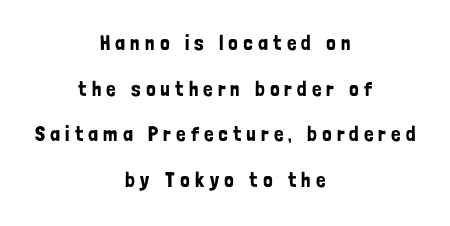
Q: Is the text italic (slanted)? A: No, it is upright.
Q: Is the text underlined? A: No.
Q: How is the paragraph aligned? A: Centered.
Q: Is the spacing between letters normal or unusually wide? A: Unusually wide.
Q: Is the spacing between lines tight, normal or loose? A: Loose.
